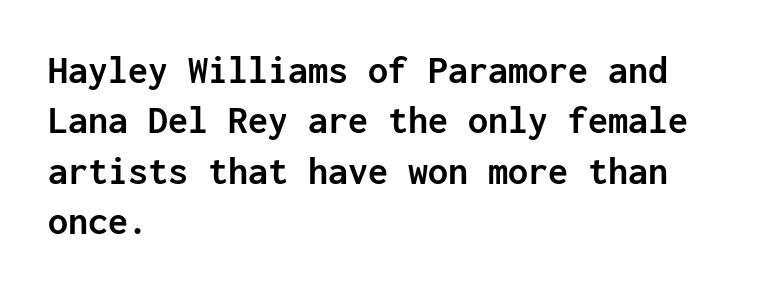
The image shows 40 px semibold sans-serif type, upright, monospaced; set left-aligned, normal line spacing (1.26x), normal letter spacing, not underlined; low stroke contrast and a medium x-height.
